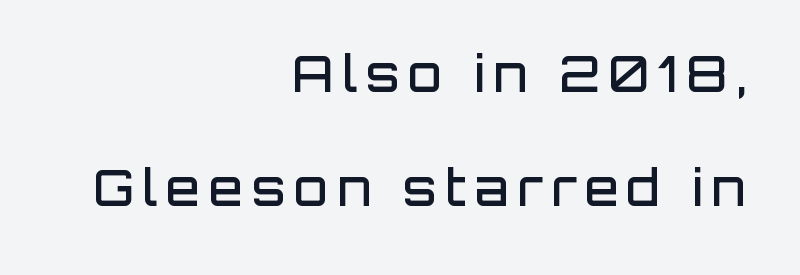
The image shows 49 px semibold sans-serif type, upright; set right-aligned, loose line spacing (2.33x), not underlined; low stroke contrast and a large x-height.
